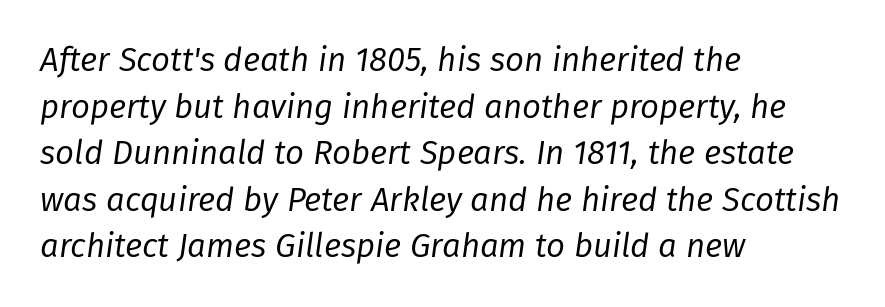
The image shows 33 px regular-weight type, italic (leaning right); set left-aligned, normal line spacing (1.41x), normal letter spacing, not underlined; low stroke contrast and a medium x-height.
